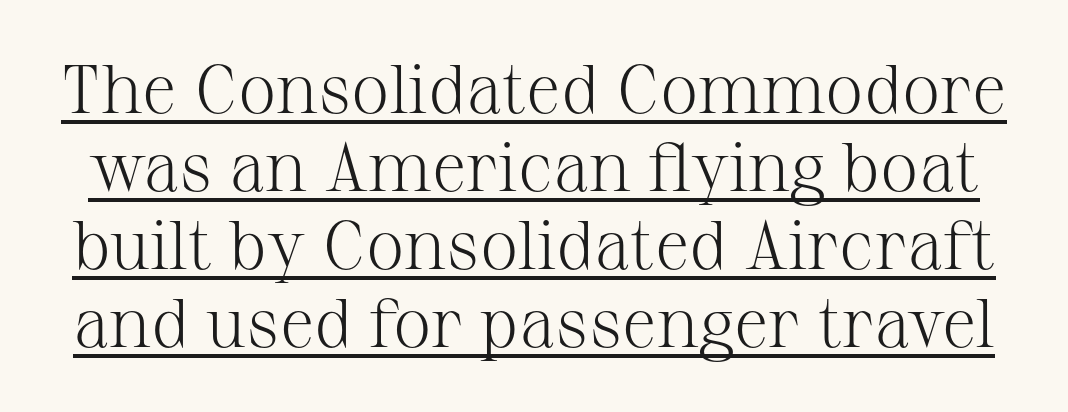
Q: Is the text bold? A: No.
Q: Is the text italic (slanted)? A: No, it is upright.
Q: Is the typeface a serif or a sans-serif typeface? A: Serif.
Q: Is the text underlined? A: Yes.
Q: Is the spacing between letters normal or unusually wide? A: Normal.
Q: Is the spacing between lines tight, normal or loose? A: Tight.
Q: Width (condensed, normal, or wide)? A: Normal.
Q: Stroke contrast? A: Medium.
Q: x-height? A: Medium.
Q: Monospaced? A: No.
